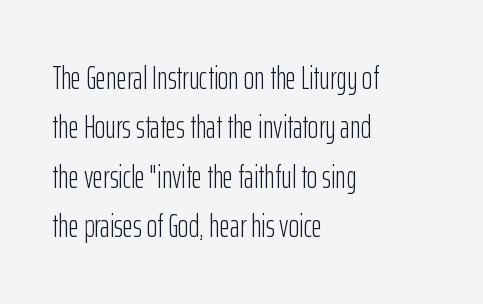
{"serif": "no", "italic": "no", "bold": "no", "weight": "light", "width": "condensed", "stroke_contrast": "low", "x_height": "medium", "monospaced": "no", "underline": "no", "align": "left", "line_spacing": "normal", "line_spacing_ratio": 1.54, "letter_spacing": "normal", "letter_spacing_em": 0.0, "glyph_px": 32}
